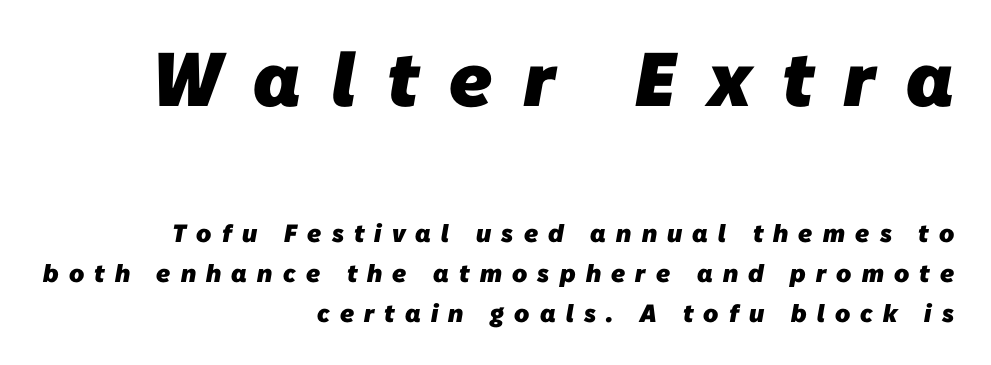
In terms of letterform style, serifs are entirely absent. Here the designer chose a conventional face with non-uniform glyph widths. Here the glyphs are tracked loosely, breaking word shapes into spaced letters. Is the type bold? Yes — the strokes are clearly thick and heavy. Notice how the passage keeps a crisp vertical edge on the right only. Note: larger setting up top, smaller setting below.
